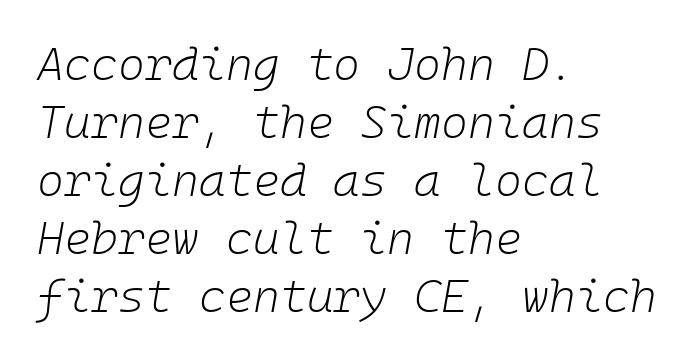
The letters look calm and open, with moderate or lighter stems. You could count columns in this text — the font is strictly monospaced. Typeset ragged right — the left edge is the straight one. Bare-footed words on every line. Observe the ordinary spacing: letters are neighbours, not strangers.
